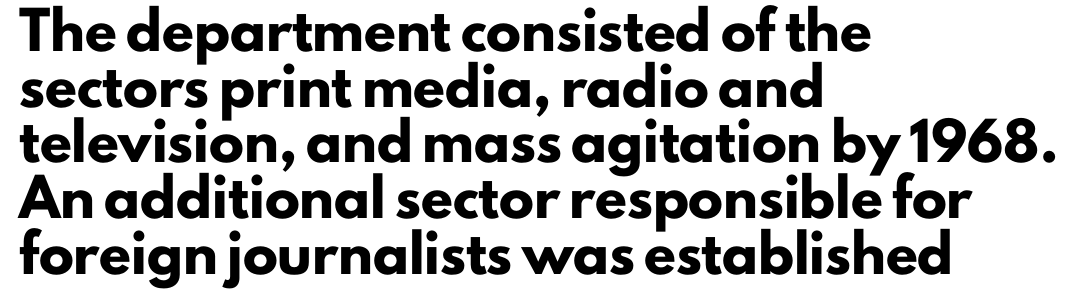
Anything drawn beneath the words? Only blank space. A typesetter would call this proportional, since set widths differ per character. Posture: straight, roman, zero tilt. Font category for this specimen: sans-serif. Horizontal bands of white between lines are of average thickness.
